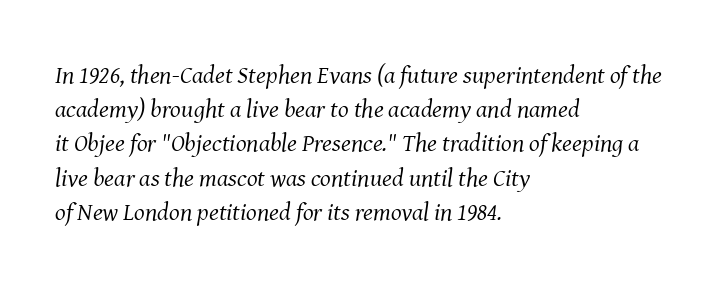
{"italic": "yes", "lean": "right", "slant_degrees": 8, "bold": "no", "underline": "no", "align": "left", "line_spacing": "normal", "line_spacing_ratio": 1.37, "letter_spacing": "normal", "letter_spacing_em": 0.0, "glyph_px": 25}
